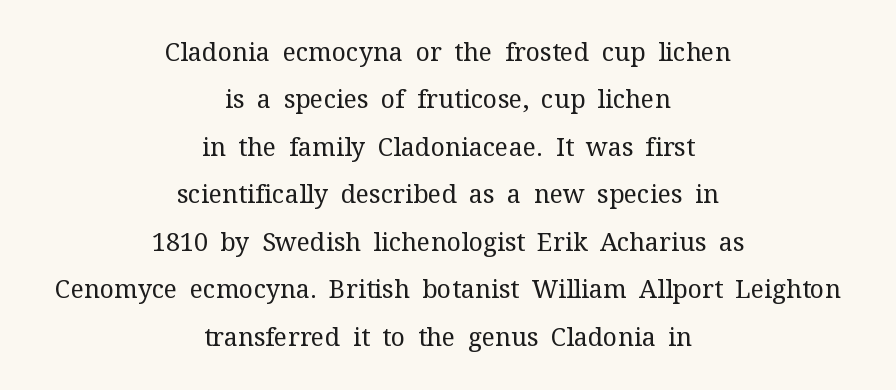
The image shows 25 px text type, upright; set centered, loose line spacing (1.9x), normal letter spacing, not underlined.
